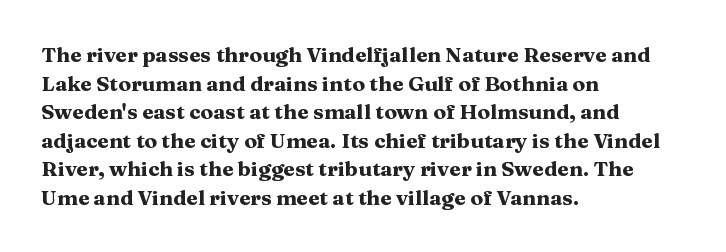
Notice how descenders clear the ascenders below comfortably — that's standard leading. Clear beneath every line of the passage. These lines are set flush left with a ragged right edge. The type sits square on the baseline with zero lean. Each word holds together tightly as a unit, with standard inter-letter gaps.
